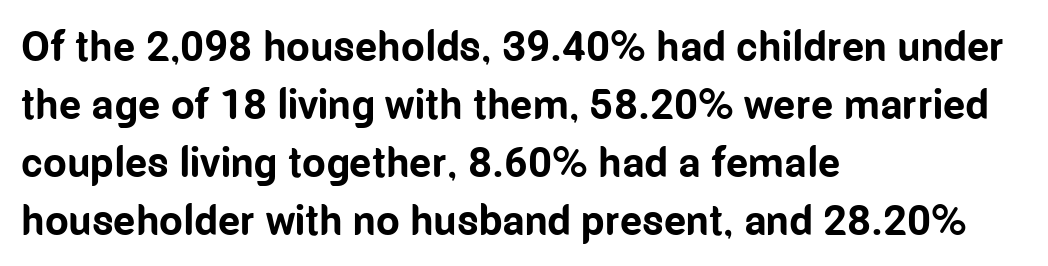
Q: Is the text bold? A: Yes.
Q: Is the text italic (slanted)? A: No, it is upright.
Q: Is the typeface a serif or a sans-serif typeface? A: Sans-serif.
Q: Is the text underlined? A: No.
Q: How is the paragraph aligned? A: Left-aligned.
Q: Is the spacing between letters normal or unusually wide? A: Normal.
Q: Is the spacing between lines tight, normal or loose? A: Normal.
Q: Width (condensed, normal, or wide)? A: Condensed.
Q: Stroke contrast? A: Low.
Q: x-height? A: Medium.
Q: Monospaced? A: No.
